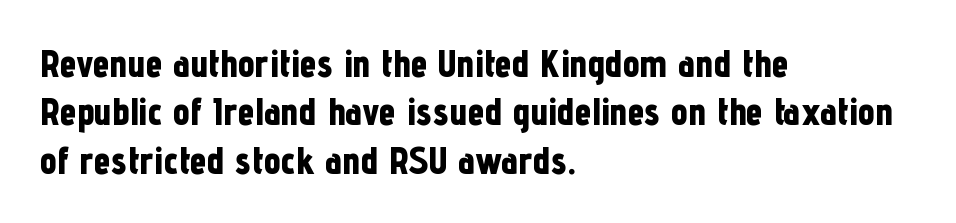
Q: Is the text bold? A: Yes.
Q: Is the text italic (slanted)? A: No, it is upright.
Q: Is the typeface a serif or a sans-serif typeface? A: Sans-serif.
Q: Is the text underlined? A: No.
Q: How is the paragraph aligned? A: Left-aligned.
Q: Is the spacing between letters normal or unusually wide? A: Normal.
Q: Is the spacing between lines tight, normal or loose? A: Normal.
Q: Width (condensed, normal, or wide)? A: Condensed.
Q: Stroke contrast? A: Low.
Q: x-height? A: Medium.
Q: Monospaced? A: No.
